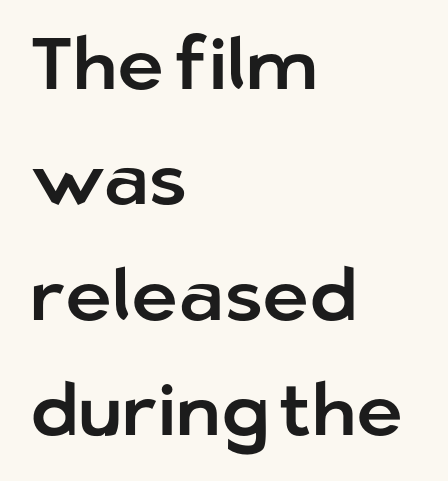
Q: Is the text italic (slanted)? A: No, it is upright.
Q: Is the typeface a serif or a sans-serif typeface? A: Sans-serif.
Q: Is the text underlined? A: No.
Q: How is the paragraph aligned? A: Left-aligned.
Q: Is the spacing between letters normal or unusually wide? A: Normal.
Q: Is the spacing between lines tight, normal or loose? A: Normal.
Q: Width (condensed, normal, or wide)? A: Normal.
Q: Stroke contrast? A: Low.
Q: x-height? A: Medium.
Q: Monospaced? A: No.
